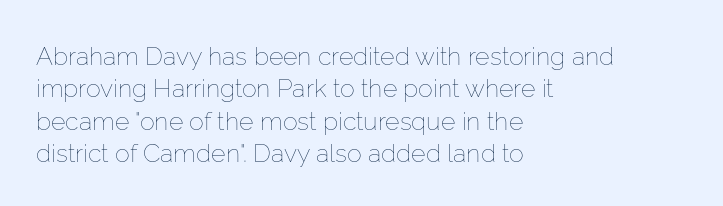
The image shows 25 px text type, upright; set left-aligned, normal line spacing (1.3x), normal letter spacing, not underlined.
